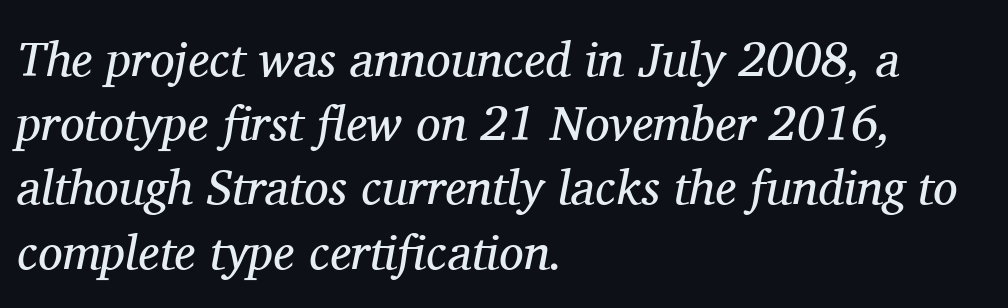
{"serif": "yes", "italic": "yes", "lean": "right", "slant_degrees": 11, "bold": "no", "weight": "regular", "width": "normal", "stroke_contrast": "medium", "x_height": "medium", "monospaced": "no", "underline": "no", "align": "left", "line_spacing": "normal", "line_spacing_ratio": 1.31, "letter_spacing": "normal", "letter_spacing_em": 0.0, "glyph_px": 49}
